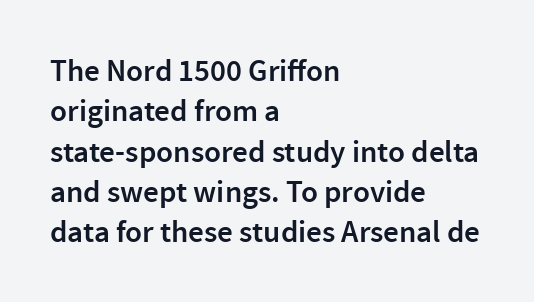
Q: Is the text bold? A: Semi-bold.
Q: Is the text italic (slanted)? A: No, it is upright.
Q: Is the typeface a serif or a sans-serif typeface? A: Sans-serif.
Q: Is the text underlined? A: No.
Q: How is the paragraph aligned? A: Left-aligned.
Q: Is the spacing between letters normal or unusually wide? A: Normal.
Q: Is the spacing between lines tight, normal or loose? A: Normal.
Q: Width (condensed, normal, or wide)? A: Normal.
Q: x-height? A: Medium.
Q: Monospaced? A: No.
